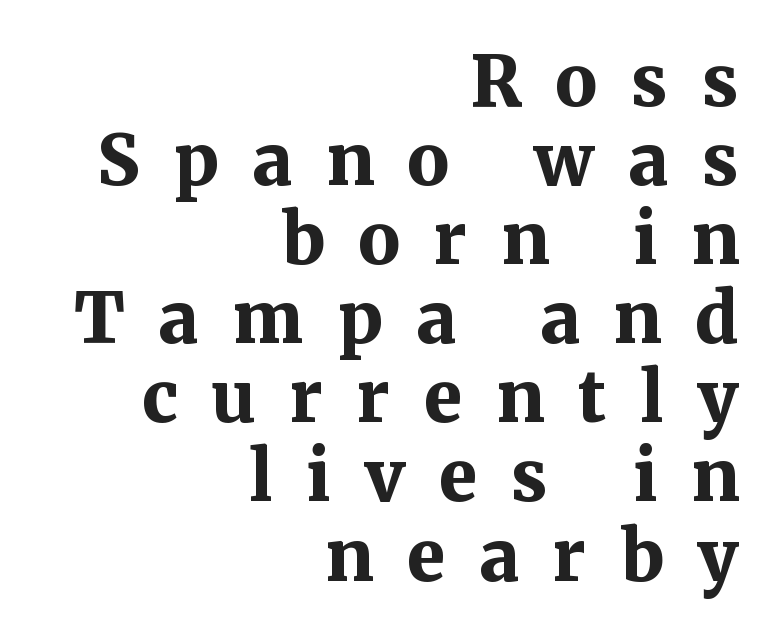
Q: Is the text bold? A: Yes.
Q: Is the text italic (slanted)? A: No, it is upright.
Q: Is the typeface a serif or a sans-serif typeface? A: Serif.
Q: Is the text underlined? A: No.
Q: How is the paragraph aligned? A: Right-aligned.
Q: Is the spacing between letters normal or unusually wide? A: Unusually wide.
Q: Is the spacing between lines tight, normal or loose? A: Tight.
Q: Width (condensed, normal, or wide)? A: Normal.
Q: Stroke contrast? A: Medium.
Q: x-height? A: Medium.
Q: Monospaced? A: No.
